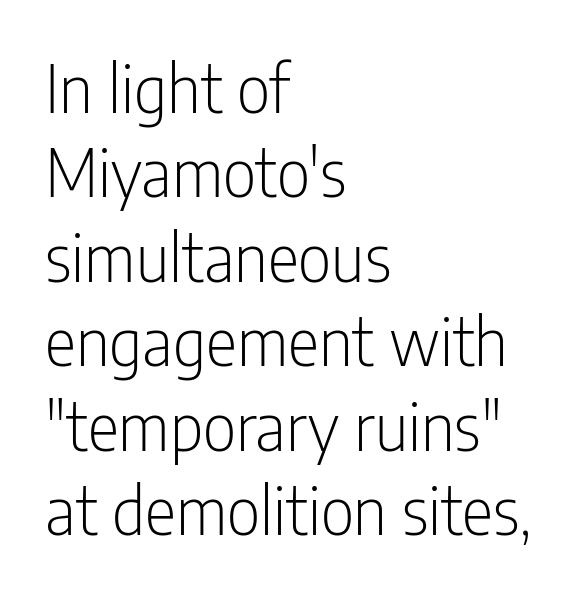
The image shows 66 px light, condensed sans-serif type, upright; set left-aligned, normal line spacing (1.28x), normal letter spacing, not underlined; low stroke contrast and a medium x-height.
